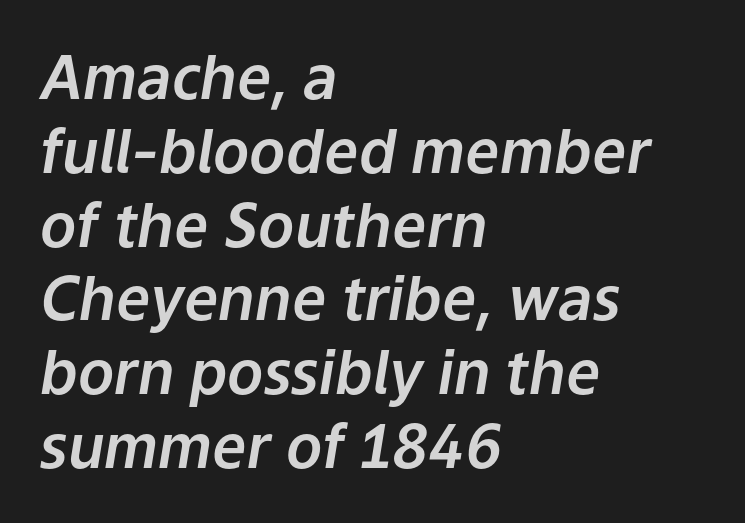
{"italic": "yes", "lean": "right", "slant_degrees": 9, "width": "normal", "stroke_contrast": "low", "x_height": "medium", "monospaced": "no", "underline": "no", "align": "left", "line_spacing_ratio": 1.23, "letter_spacing": "normal", "letter_spacing_em": 0.0, "glyph_px": 60}
